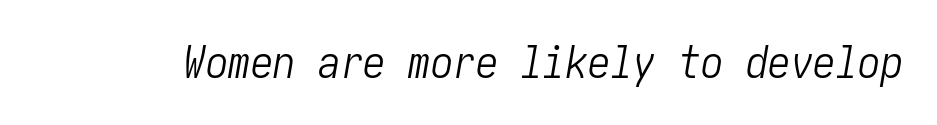
{"italic": "yes", "lean": "right", "slant_degrees": 10, "bold": "no", "weight": "light", "width": "condensed", "stroke_contrast": "low", "x_height": "medium", "underline": "no", "letter_spacing": "normal", "letter_spacing_em": 0.0, "glyph_px": 45}
